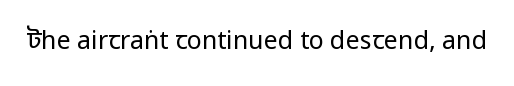
The rendering keeps characters at their native spacing. The font sits on the lighter half of the weight spectrum, regular included. Quick note: underline off. Is there any slant? The stems are plumb.
